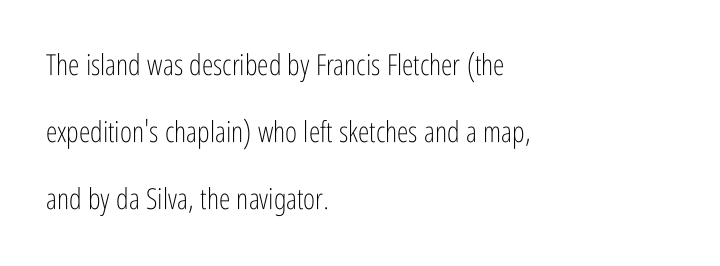
Leading is clearly above the norm, producing a sparse column. Quick note: underline off. The lettering holds an erect, upright posture throughout. Tracking here is standard; glyphs follow each other at the usual distance. No heavy texture on the line: the type isn't bold.
